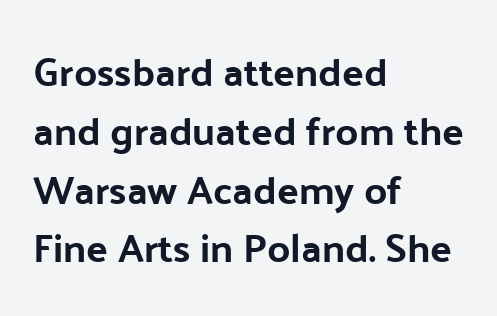
The image shows 40 px bold sans-serif type, upright; set left-aligned, normal line spacing (1.47x), normal letter spacing, not underlined; low stroke contrast and a medium x-height.
